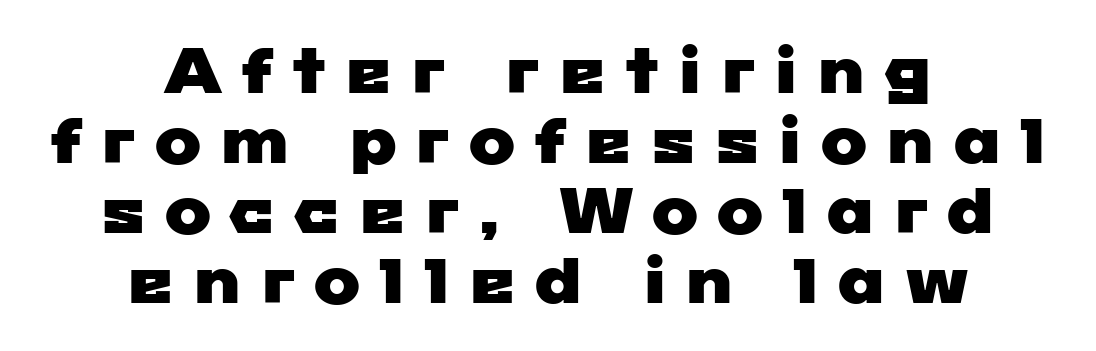
{"serif": "no", "width": "wide", "stroke_contrast": "low", "x_height": "medium", "monospaced": "no", "underline": "no", "align": "center", "line_spacing": "tight", "line_spacing_ratio": 1.11, "letter_spacing": "wide", "letter_spacing_em": 0.27, "glyph_px": 63}
